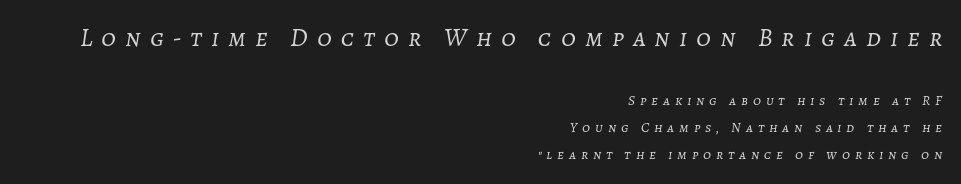
{"italic": "yes", "lean": "right", "slant_degrees": 7, "bold": "no", "underline": "no", "align": "right", "line_spacing": "loose", "line_spacing_ratio": 1.93, "letter_spacing": "wide", "letter_spacing_em": 0.35, "larger_block": "first", "size_ratio": 1.86, "glyph_px": 26}
